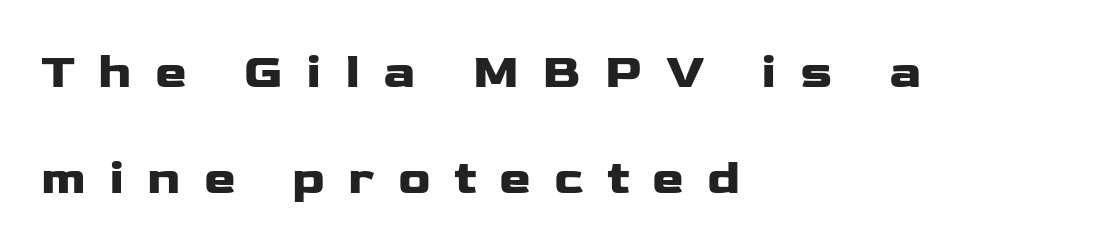
{"serif": "no", "italic": "no", "width": "wide", "stroke_contrast": "low", "x_height": "medium", "monospaced": "no", "underline": "no", "align": "left", "line_spacing": "loose", "line_spacing_ratio": 2.21, "letter_spacing": "wide", "letter_spacing_em": 0.48, "glyph_px": 48}
